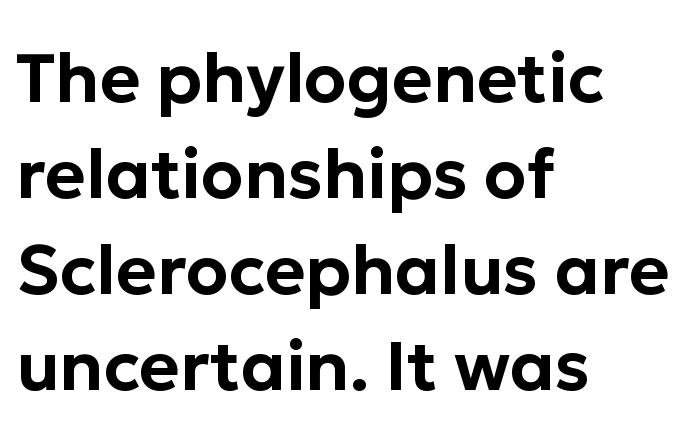
The type family on display is of the sans-serif kind. Standard letterfit; no display-style spreading of the glyphs. The axis of the letterforms is exactly vertical. Looks like regular typesetting: each glyph gets only the width it needs.
